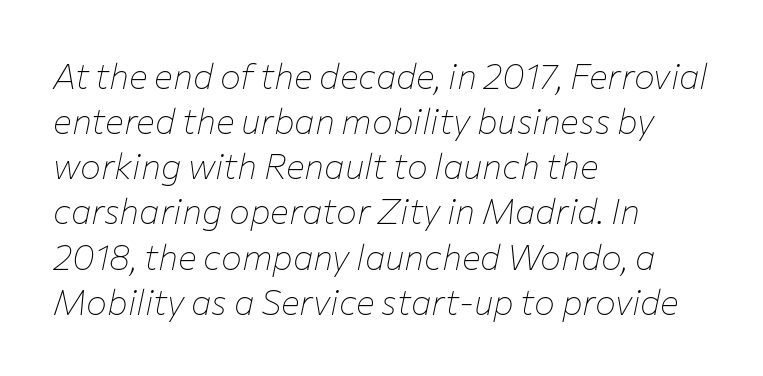
Q: Is the text bold? A: No.
Q: Is the text italic (slanted)? A: Yes, it leans right by about 12 degrees.
Q: Is the text underlined? A: No.
Q: How is the paragraph aligned? A: Left-aligned.
Q: Is the spacing between letters normal or unusually wide? A: Normal.
Q: Is the spacing between lines tight, normal or loose? A: Normal.
Q: Width (condensed, normal, or wide)? A: Normal.
Q: Stroke contrast? A: Low.
Q: x-height? A: Medium.
Q: Monospaced? A: No.
